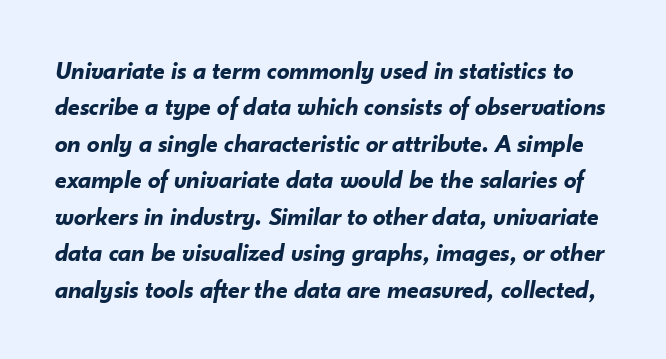
Q: Is the text bold? A: Yes.
Q: Is the text italic (slanted)? A: Yes, it leans right by about 10 degrees.
Q: Is the text underlined? A: No.
Q: Is the spacing between letters normal or unusually wide? A: Normal.
Q: Is the spacing between lines tight, normal or loose? A: Normal.
